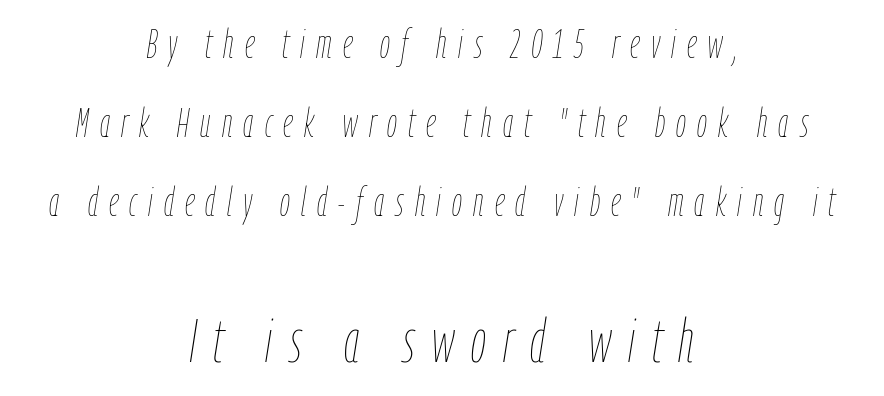
The image shows 60 px thin, condensed type, italic (leaning right); set centered, loose line spacing (1.97x), unusually wide letter spacing (+0.28 em), not underlined; the second (bottom) block is 1.5x larger; low stroke contrast and a medium x-height.
